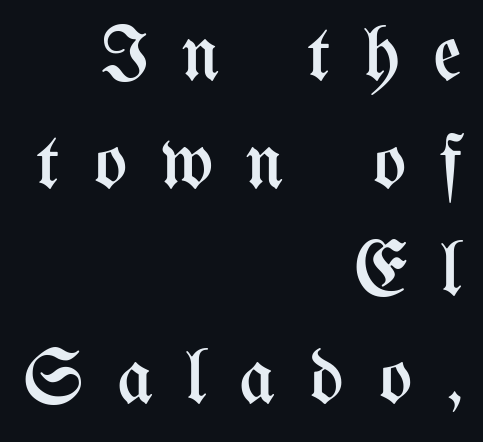
The image shows 78 px regular-weight, condensed type, upright; set right-aligned, normal line spacing (1.38x), unusually wide letter spacing (+0.42 em), not underlined; medium stroke contrast and a medium x-height.
